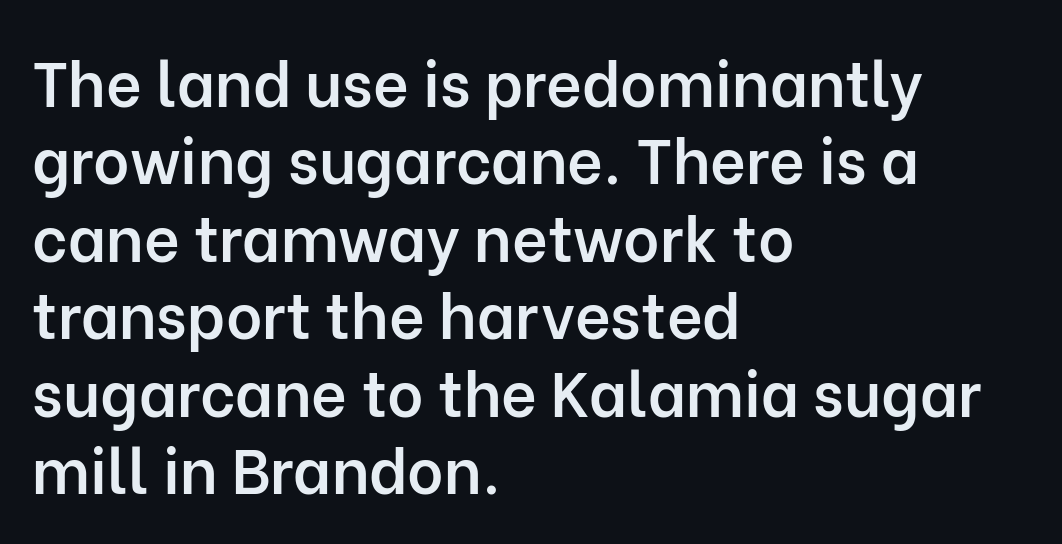
The image shows 62 px semibold sans-serif type, upright; set left-aligned, normal line spacing (1.25x), normal letter spacing, not underlined; low stroke contrast and a medium x-height.
